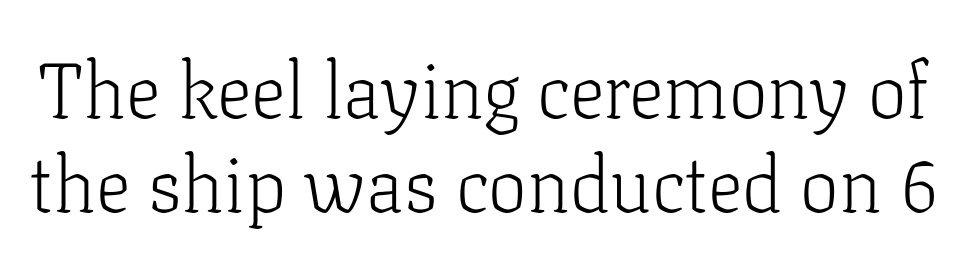
The image shows 78 px light serif type, upright; set line spacing 1.21x, normal letter spacing, not underlined; low stroke contrast and a medium x-height.
